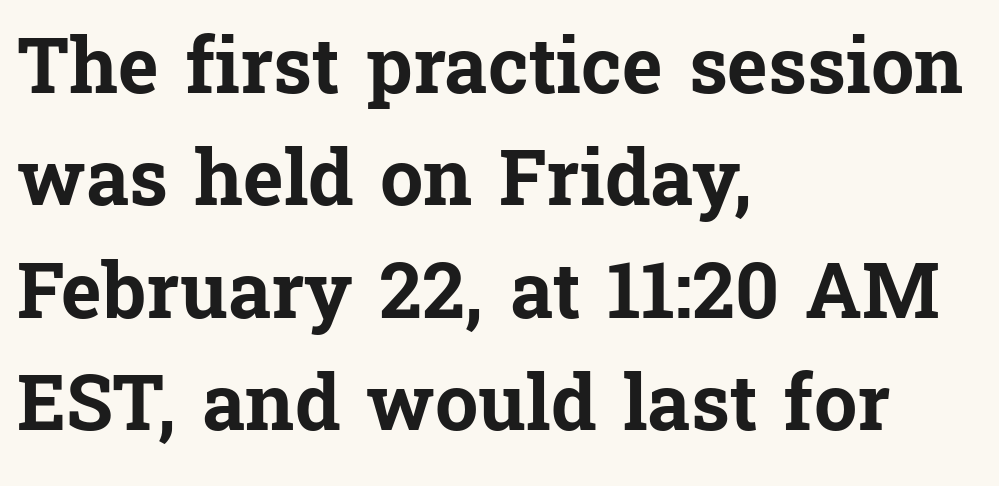
The image shows 77 px bold serif type, upright; set left-aligned, normal line spacing (1.46x), normal letter spacing, not underlined; low stroke contrast and a medium x-height.
